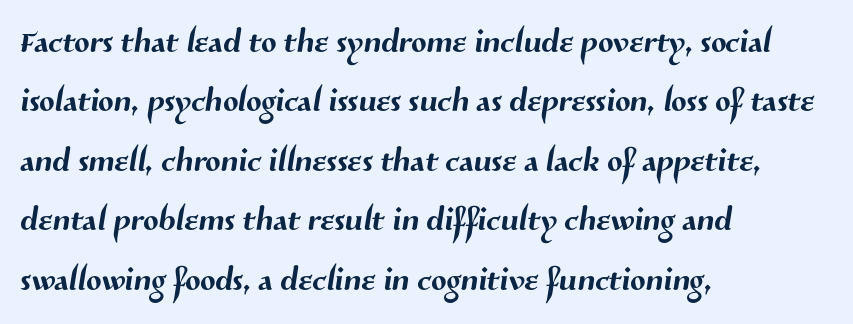
The image shows 45 px sans-serif type; set left-aligned, normal line spacing (1.32x), normal letter spacing, not underlined; medium stroke contrast and a medium x-height.
